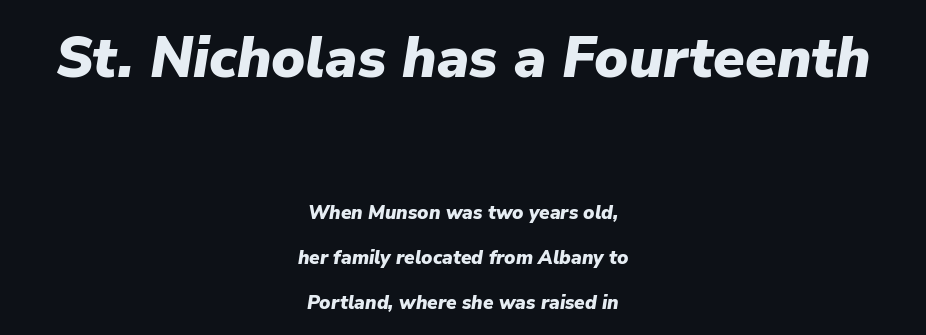
Q: Is the text bold? A: Yes.
Q: Is the text italic (slanted)? A: Yes, it leans right by about 9 degrees.
Q: Is the text underlined? A: No.
Q: How is the paragraph aligned? A: Centered.
Q: Is the spacing between letters normal or unusually wide? A: Normal.
Q: Is the spacing between lines tight, normal or loose? A: Loose.
Q: Which block of text is set in a larger size, the first (top) or the second (bottom)? A: The first (top) one.
Q: Width (condensed, normal, or wide)? A: Normal.
Q: Stroke contrast? A: Low.
Q: x-height? A: Medium.
Q: Monospaced? A: No.
